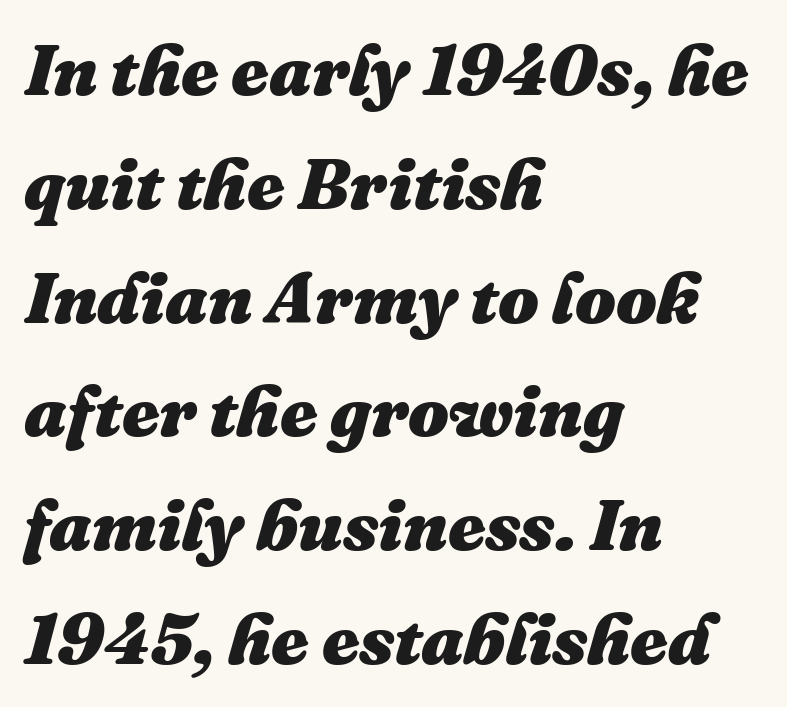
Q: Is the text bold? A: Yes.
Q: Is the text italic (slanted)? A: Yes, it leans right by about 16 degrees.
Q: Is the text underlined? A: No.
Q: How is the paragraph aligned? A: Left-aligned.
Q: Is the spacing between letters normal or unusually wide? A: Normal.
Q: Is the spacing between lines tight, normal or loose? A: Normal.
Q: Width (condensed, normal, or wide)? A: Normal.
Q: Stroke contrast? A: Medium.
Q: x-height? A: Medium.
Q: Monospaced? A: No.
